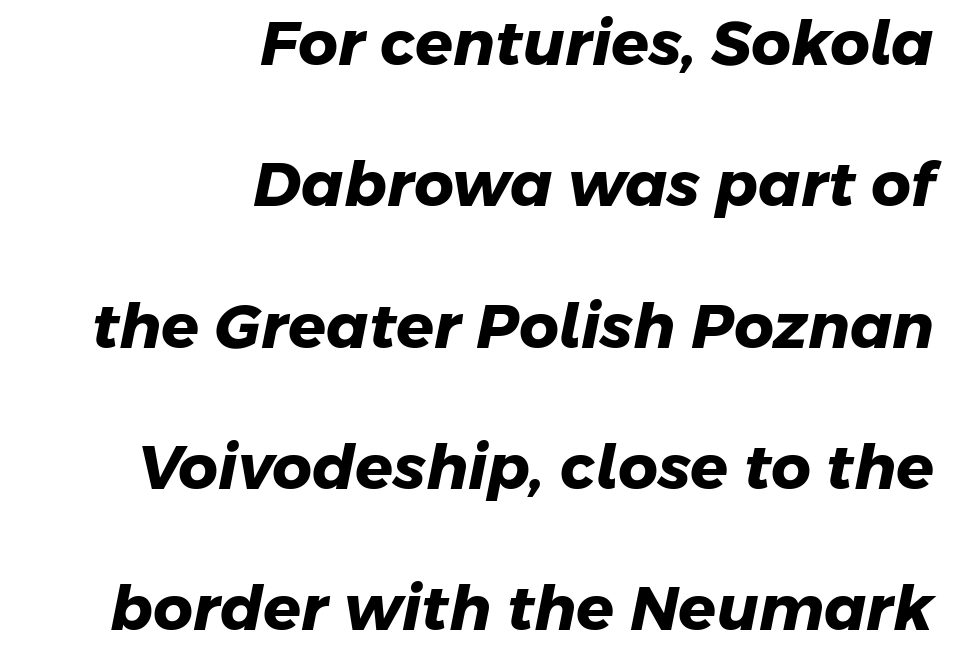
Note the varied advance widths — an 'i' is clearly narrower than an 'm'. These lines stack with their right ends in a neat column. In terms of leading, this rendering errs on the spacious side. No extra tracking has been applied to these lines. You'd pick this weight for a headline — it's a proper bold. Descender tails drop into unmarked territory.
